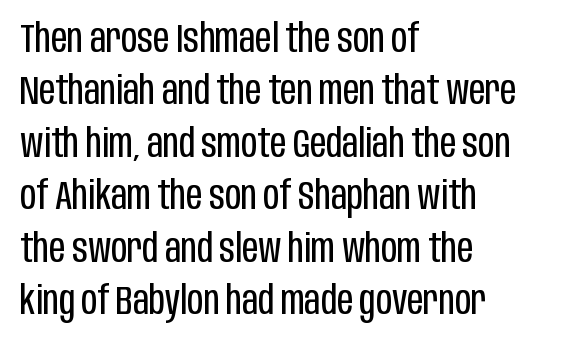
The lines are quadded left. This is not heavy type; no bold has been used. No word sits above an underline. Think of a printed novel: that variable character pitch is what you see here.
